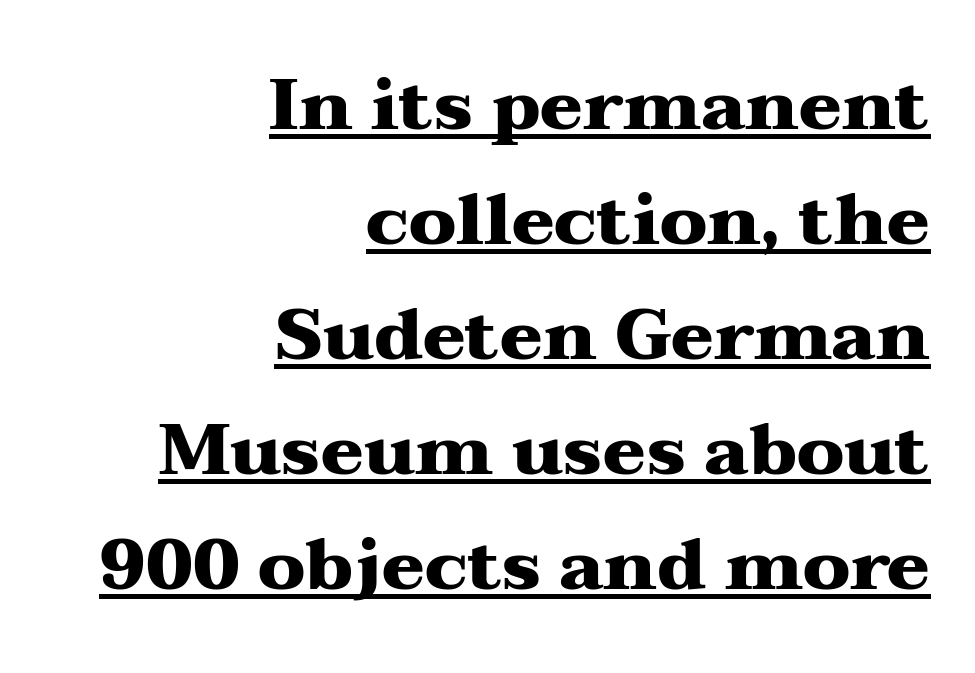
Q: Is the text bold? A: Yes.
Q: Is the text italic (slanted)? A: No, it is upright.
Q: Is the typeface a serif or a sans-serif typeface? A: Serif.
Q: Is the text underlined? A: Yes.
Q: How is the paragraph aligned? A: Right-aligned.
Q: Is the spacing between letters normal or unusually wide? A: Normal.
Q: Is the spacing between lines tight, normal or loose? A: Normal.
Q: Width (condensed, normal, or wide)? A: Wide.
Q: Stroke contrast? A: Medium.
Q: x-height? A: Medium.
Q: Monospaced? A: No.
